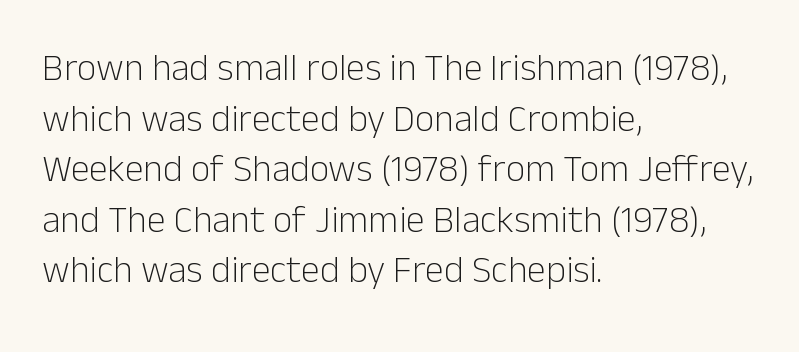
{"serif": "no", "italic": "no", "bold": "no", "weight": "light", "width": "normal", "stroke_contrast": "low", "x_height": "medium", "monospaced": "no", "underline": "no", "align": "left", "line_spacing": "normal", "line_spacing_ratio": 1.33, "letter_spacing": "normal", "letter_spacing_em": 0.0, "glyph_px": 38}
